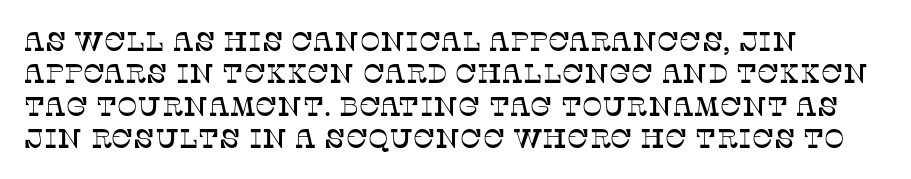
The image shows 27 px text type, upright; set left-aligned, line spacing 1.2x, normal letter spacing, not underlined.
